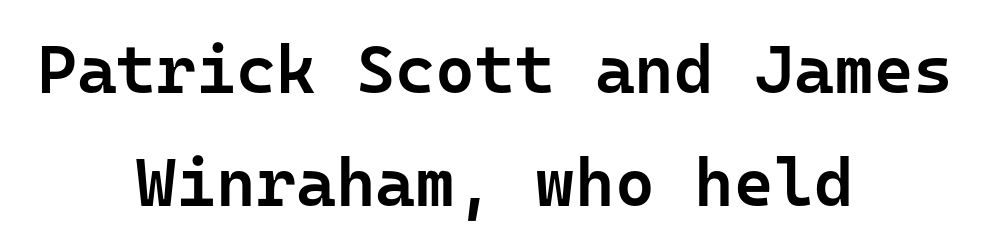
The image shows 68 px semibold sans-serif type, upright, monospaced; set centered, normal line spacing (1.66x), normal letter spacing, not underlined; low stroke contrast and a medium x-height.
